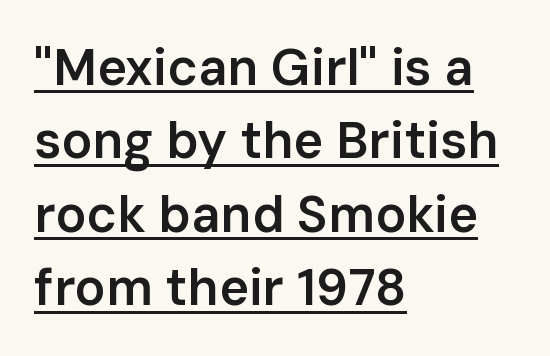
Q: Is the text bold? A: Semi-bold.
Q: Is the text italic (slanted)? A: No, it is upright.
Q: Is the typeface a serif or a sans-serif typeface? A: Sans-serif.
Q: Is the text underlined? A: Yes.
Q: How is the paragraph aligned? A: Left-aligned.
Q: Is the spacing between letters normal or unusually wide? A: Normal.
Q: Is the spacing between lines tight, normal or loose? A: Normal.
Q: Width (condensed, normal, or wide)? A: Normal.
Q: Stroke contrast? A: Low.
Q: x-height? A: Medium.
Q: Monospaced? A: No.
